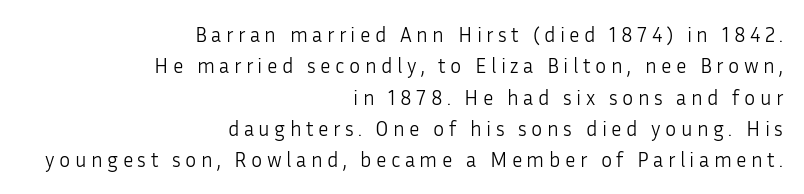
Right-aligned paragraph, ragged on the left. The foot of each line stays bare and open. Stems and bowls with no extra thickness — not bold. The letters stand upright; this is a roman face. Leading: standard. Observe the wide spacing: letters keep a clear distance from each other.
